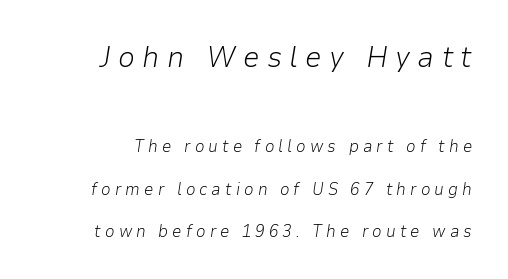
{"italic": "yes", "lean": "right", "slant_degrees": 9, "bold": "no", "weight": "light", "width": "normal", "stroke_contrast": "low", "x_height": "medium", "monospaced": "no", "underline": "no", "line_spacing": "loose", "line_spacing_ratio": 2.48, "letter_spacing": "wide", "letter_spacing_em": 0.24, "larger_block": "first", "size_ratio": 1.76, "glyph_px": 30}
